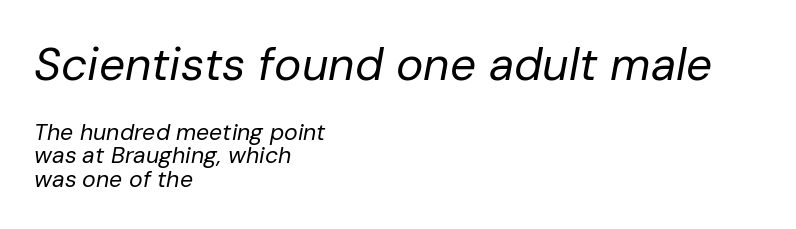
The more generous point size was reserved for the upper chunk. You could barely slide anything between these rows. Character widths vary here, with narrow letters taking less room than wide ones. Heaviness? Minimal to ordinary, like unemphasized prose.
